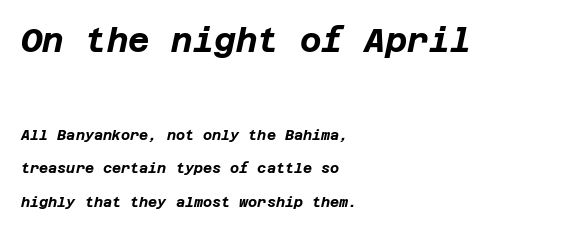
Q: Is the text bold? A: Yes.
Q: Is the text italic (slanted)? A: Yes, it leans right by about 12 degrees.
Q: Is the text underlined? A: No.
Q: How is the paragraph aligned? A: Left-aligned.
Q: Is the spacing between letters normal or unusually wide? A: Normal.
Q: Is the spacing between lines tight, normal or loose? A: Loose.
Q: Which block of text is set in a larger size, the first (top) or the second (bottom)? A: The first (top) one.
Q: Width (condensed, normal, or wide)? A: Normal.
Q: Stroke contrast? A: Low.
Q: x-height? A: Large.
